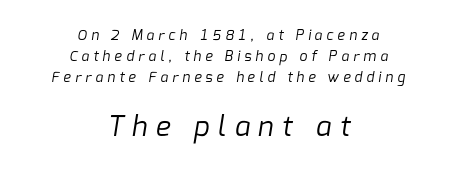
This sample uses expanded letter spacing, leaving extra air between glyphs. The letters carry no serifs — their stems end cleanly without finishing strokes. Horizontal bands of white between lines are of average thickness. Do the characters align in a grid? No, the font is proportional. Honestly, there is no underline to notice here at all.
